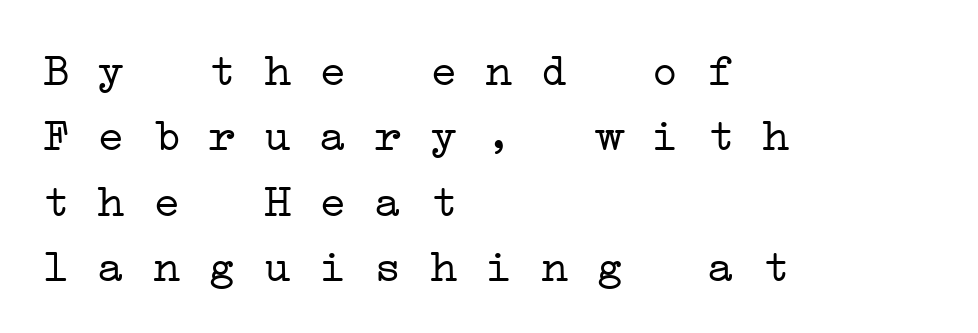
Q: Is the text bold? A: No.
Q: Is the typeface a serif or a sans-serif typeface? A: Serif.
Q: Is the text underlined? A: No.
Q: How is the paragraph aligned? A: Left-aligned.
Q: Is the spacing between letters normal or unusually wide? A: Normal.
Q: Is the spacing between lines tight, normal or loose? A: Normal.
Q: Width (condensed, normal, or wide)? A: Wide.
Q: Stroke contrast? A: Low.
Q: x-height? A: Medium.
Q: Monospaced? A: Yes.
